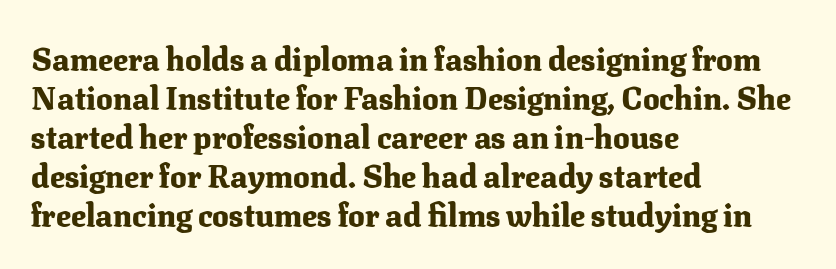
{"serif": "yes", "italic": "no", "bold": "yes", "weight": "heavy", "width": "normal", "stroke_contrast": "medium", "x_height": "medium", "monospaced": "no", "underline": "no", "align": "left", "line_spacing": "normal", "line_spacing_ratio": 1.26, "letter_spacing": "normal", "letter_spacing_em": 0.0, "glyph_px": 31}
